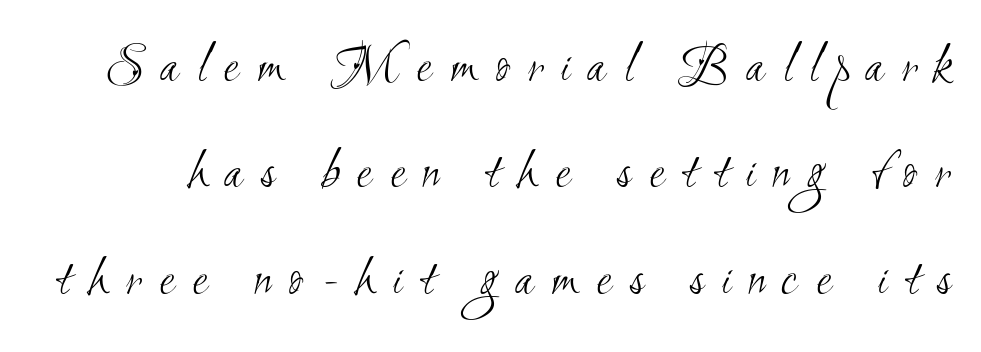
Q: Is the text bold? A: No.
Q: Is the typeface a serif or a sans-serif typeface? A: Sans-serif.
Q: Is the text underlined? A: No.
Q: Is the spacing between letters normal or unusually wide? A: Unusually wide.
Q: Is the spacing between lines tight, normal or loose? A: Loose.
Q: Width (condensed, normal, or wide)? A: Condensed.
Q: Stroke contrast? A: Medium.
Q: x-height? A: Small.
Q: Monospaced? A: No.
